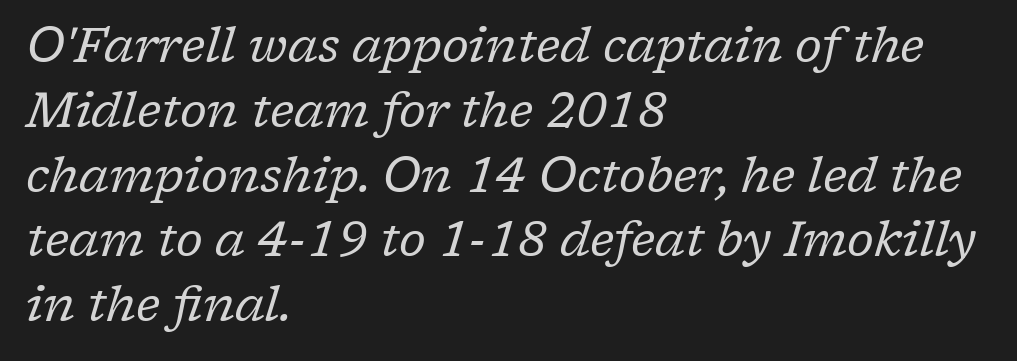
The image shows 48 px regular-weight serif type, italic (leaning right); set left-aligned, normal line spacing (1.35x), normal letter spacing, not underlined; low stroke contrast and a medium x-height.
